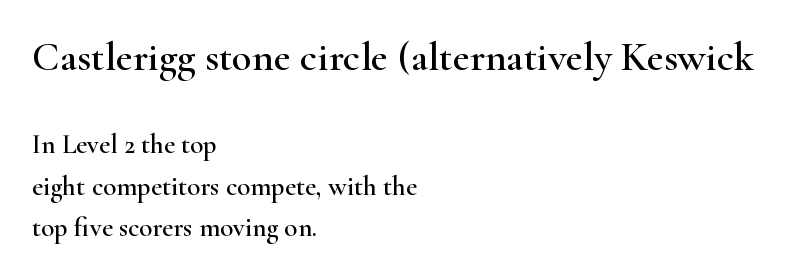
{"serif": "yes", "italic": "no", "width": "wide", "stroke_contrast": "high", "x_height": "small", "monospaced": "no", "underline": "no", "align": "left", "line_spacing": "normal", "line_spacing_ratio": 1.54, "letter_spacing": "normal", "letter_spacing_em": 0.0, "larger_block": "first", "size_ratio": 1.52, "glyph_px": 41}
